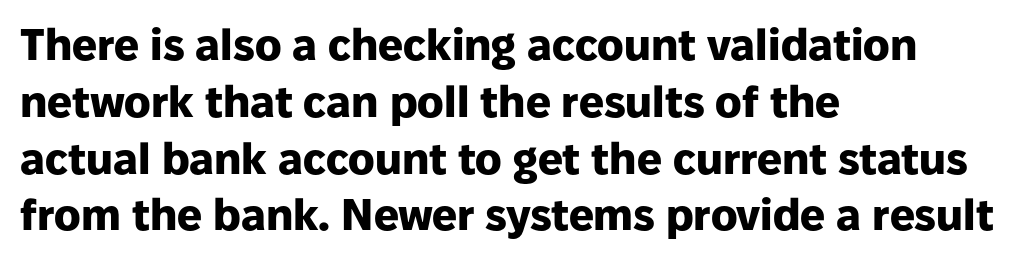
The glyphs are unaccompanied by any horizontal stroke below them. Upright lettering throughout. This sample has the flowing, uneven cadence of proportional lettering. I'd describe the lettering as bold — thick and assertive. This sample uses plain, unmodified letter spacing.
